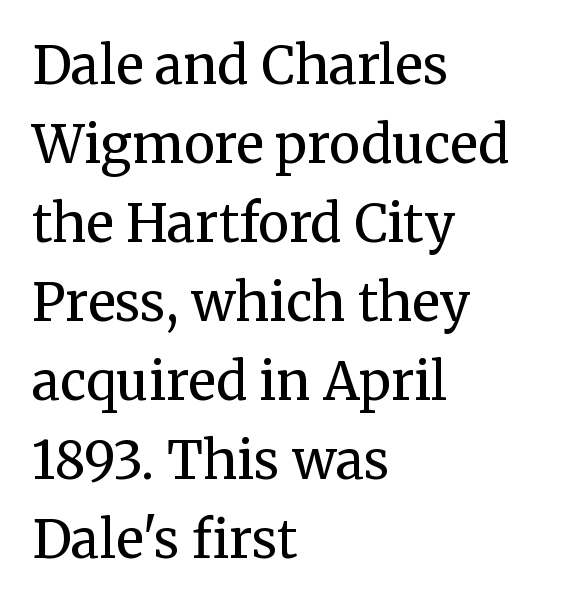
Note the varied advance widths — an 'i' is clearly narrower than an 'm'. In terms of letterspacing, this is plain default setting. The space beneath each line is pristine and unruled. The designer left line spacing at the default.
